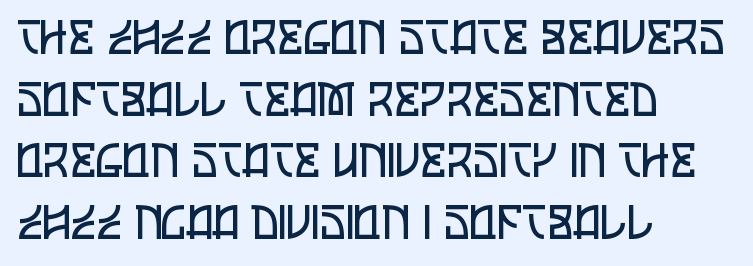
{"serif": "no", "italic": "no", "bold": "no", "weight": "regular", "width": "condensed", "stroke_contrast": "low", "x_height": "large", "monospaced": "no", "underline": "no", "align": "left", "line_spacing": "normal", "line_spacing_ratio": 1.31, "letter_spacing": "normal", "letter_spacing_em": 0.0, "glyph_px": 47}
